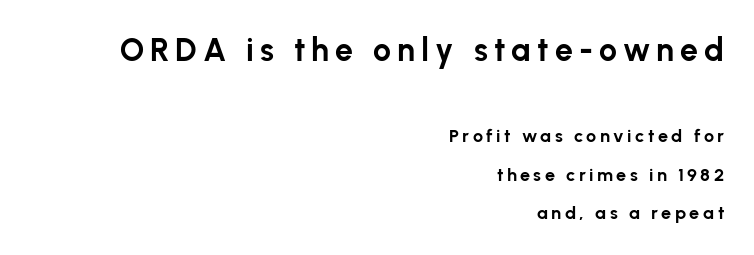
Larger block? The one above; the one below is distinctly smaller. Regarding serifs, this sample does without them. The ragged edge is on the left, which tells us the setting is flush right. Check under the words: just untouched page. Bold? Absolutely — the strokes are thick and heavy.
